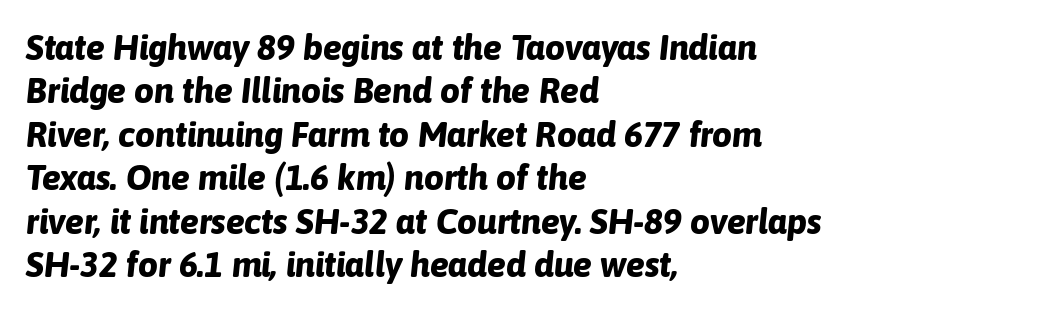
{"italic": "yes", "lean": "right", "slant_degrees": 6, "bold": "yes", "weight": "bold", "width": "normal", "stroke_contrast": "low", "x_height": "medium", "monospaced": "no", "underline": "no", "align": "left", "line_spacing_ratio": 1.24, "letter_spacing": "normal", "letter_spacing_em": 0.0, "glyph_px": 35}
